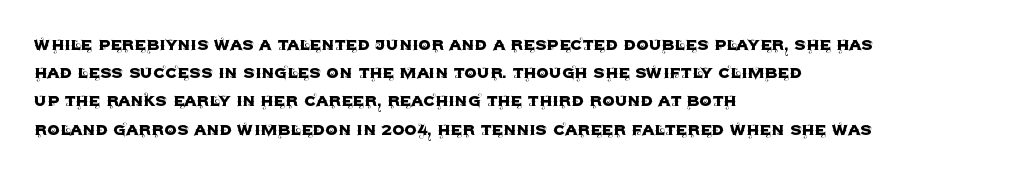
Q: Is the text italic (slanted)? A: No, it is upright.
Q: Is the text underlined? A: No.
Q: How is the paragraph aligned? A: Left-aligned.
Q: Is the spacing between letters normal or unusually wide? A: Normal.
Q: Is the spacing between lines tight, normal or loose? A: Normal.
